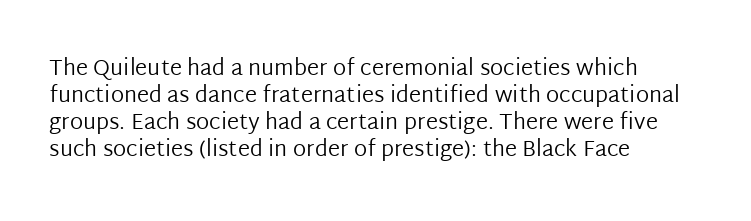
Q: Is the text bold? A: No.
Q: Is the text italic (slanted)? A: No, it is upright.
Q: Is the text underlined? A: No.
Q: How is the paragraph aligned? A: Left-aligned.
Q: Is the spacing between letters normal or unusually wide? A: Normal.
